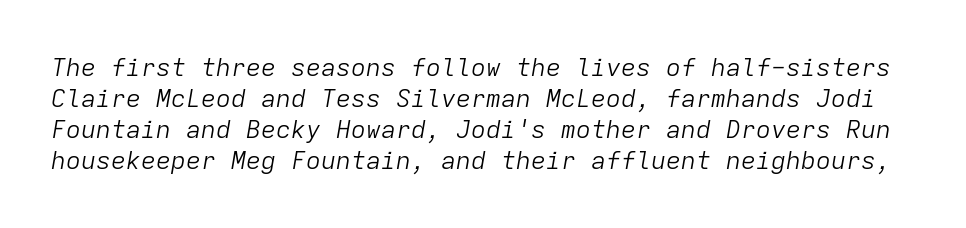
{"italic": "yes", "lean": "right", "slant_degrees": 9, "bold": "no", "underline": "no", "line_spacing_ratio": 1.24, "letter_spacing": "normal", "letter_spacing_em": 0.0, "glyph_px": 25}
